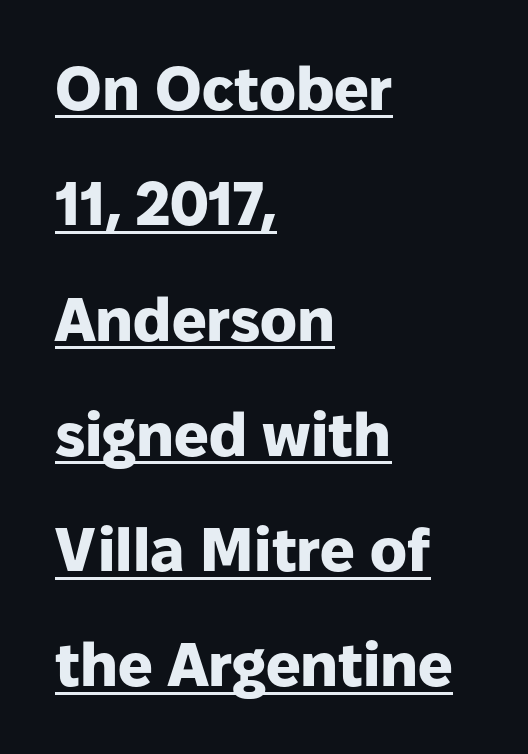
{"serif": "no", "italic": "no", "bold": "yes", "weight": "heavy", "width": "normal", "stroke_contrast": "low", "x_height": "medium", "monospaced": "no", "underline": "yes", "align": "left", "line_spacing_ratio": 1.89, "letter_spacing": "normal", "letter_spacing_em": 0.0, "glyph_px": 61}
